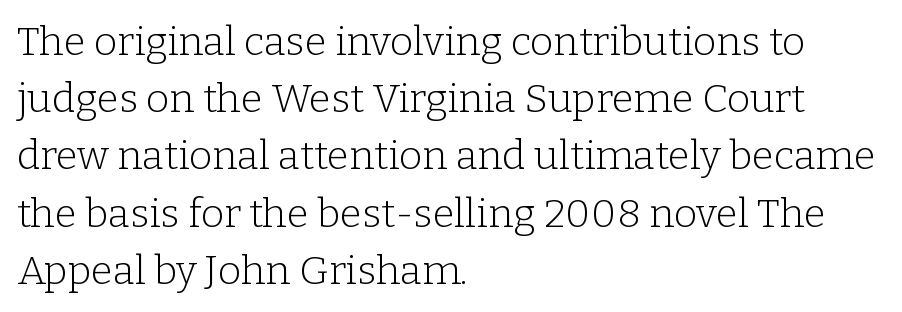
The image shows 40 px light serif type, upright; set left-aligned, normal line spacing (1.43x), normal letter spacing, not underlined; low stroke contrast and a medium x-height.
